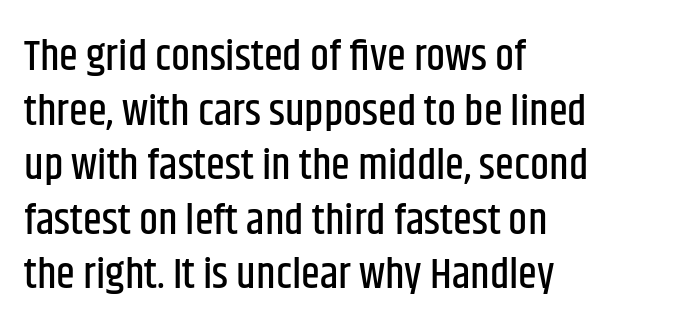
{"serif": "no", "italic": "no", "width": "condensed", "stroke_contrast": "low", "x_height": "large", "monospaced": "no", "underline": "no", "align": "left", "line_spacing": "normal", "line_spacing_ratio": 1.27, "letter_spacing": "normal", "letter_spacing_em": 0.0, "glyph_px": 43}
